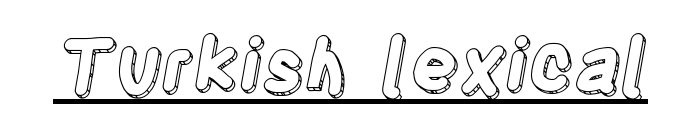
The image shows 72 px condensed type; set normal letter spacing, underlined; a large x-height.
